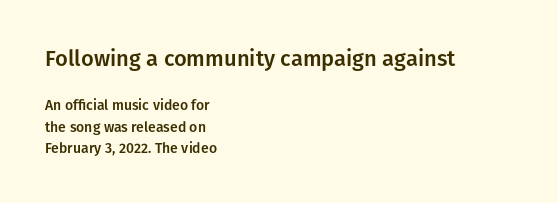
The image shows 22 px text type, upright; set left-aligned, normal line spacing (1.53x), normal letter spacing, not underlined; the first (top) block is 1.57x larger.
